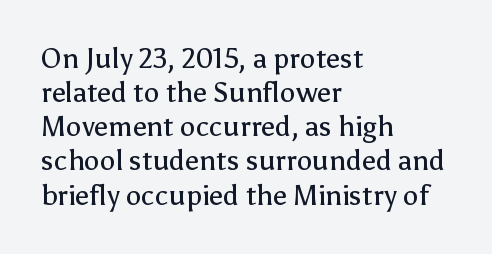
Tracking here is standard; glyphs follow each other at the usual distance. This rendering employs a face without finishing strokes, i.e., a sans-serif. Is the block centered? No — it sits flush against the left margin. Underlining? Definitely not there.
